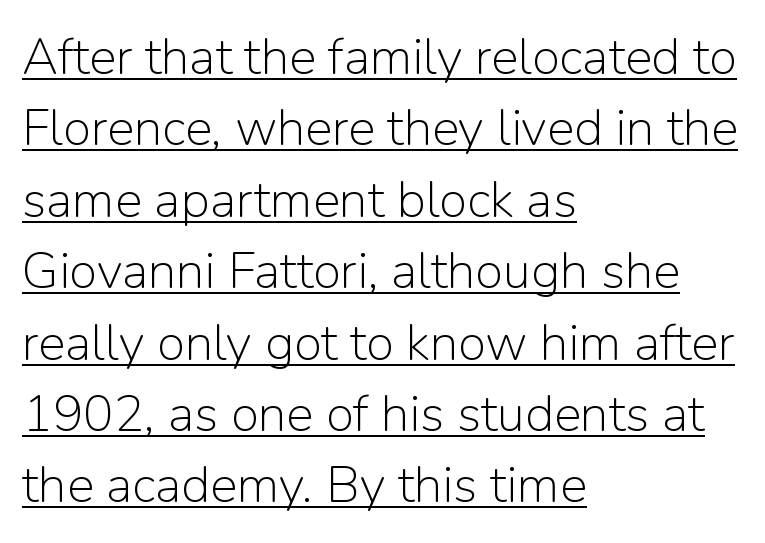
The image shows 51 px light sans-serif type, upright; set left-aligned, normal line spacing (1.4x), normal letter spacing, underlined; low stroke contrast and a medium x-height.
